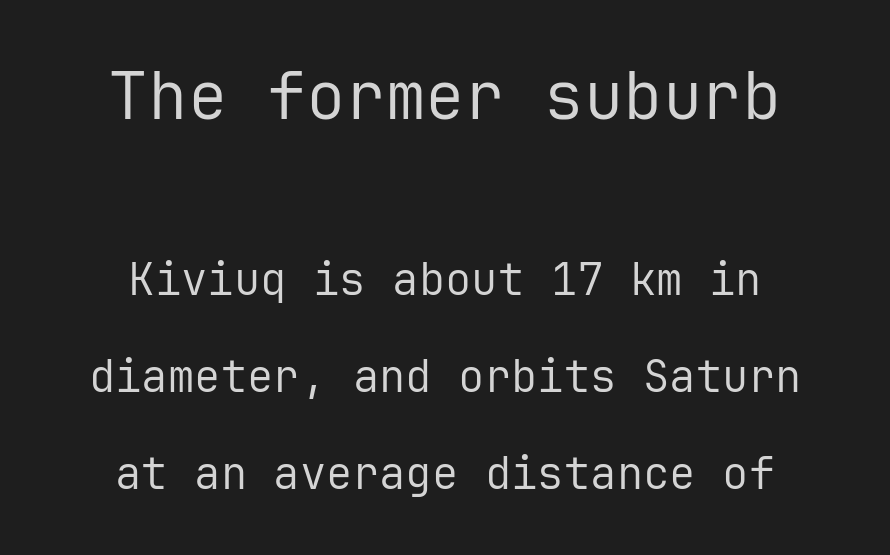
Leading is clearly above the norm, producing a sparse column. The lettering stays uniformly vertical, giving the passage a roman look. Unbolded letterforms with no extra heft. Large over small — that's the arrangement of the two blocks here. Note: no serifs on the glyphs. These lines are rendered in a fixed-pitch font.
